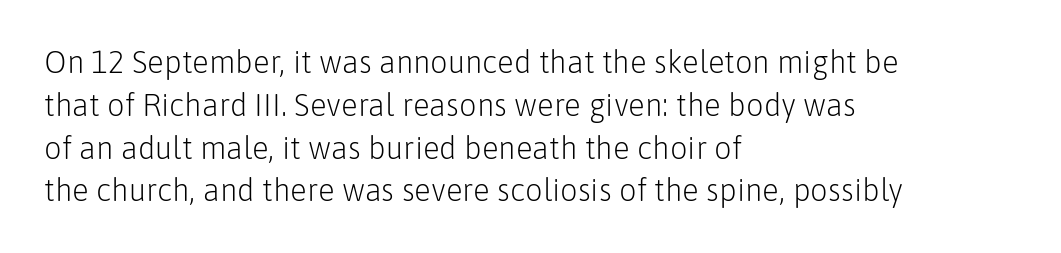
{"serif": "no", "italic": "no", "bold": "no", "weight": "light", "width": "normal", "stroke_contrast": "low", "x_height": "medium", "monospaced": "no", "underline": "no", "align": "left", "line_spacing": "normal", "line_spacing_ratio": 1.38, "letter_spacing": "normal", "letter_spacing_em": 0.0, "glyph_px": 31}
